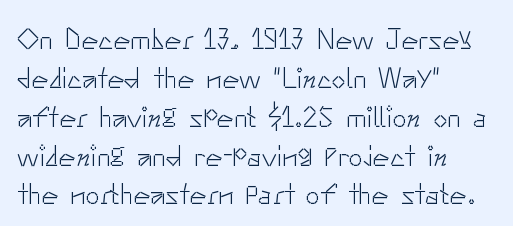
Q: Is the text bold? A: No.
Q: Is the text italic (slanted)? A: No, it is upright.
Q: Is the typeface a serif or a sans-serif typeface? A: Sans-serif.
Q: Is the text underlined? A: No.
Q: How is the paragraph aligned? A: Left-aligned.
Q: Is the spacing between letters normal or unusually wide? A: Normal.
Q: Is the spacing between lines tight, normal or loose? A: Normal.
Q: Width (condensed, normal, or wide)? A: Normal.
Q: Stroke contrast? A: Low.
Q: x-height? A: Small.
Q: Monospaced? A: No.
